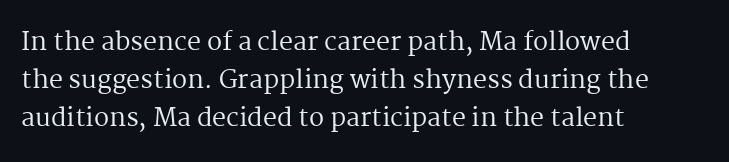
Q: Is the text bold? A: No.
Q: Is the text italic (slanted)? A: No, it is upright.
Q: Is the text underlined? A: No.
Q: How is the paragraph aligned? A: Left-aligned.
Q: Is the spacing between letters normal or unusually wide? A: Normal.
Q: Is the spacing between lines tight, normal or loose? A: Normal.
